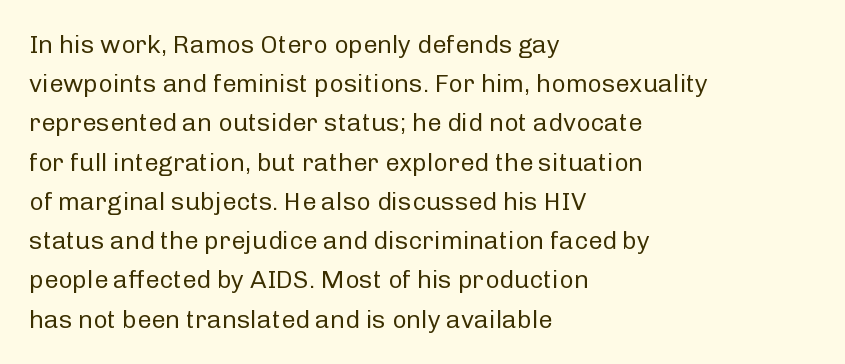
Q: Is the text bold? A: No.
Q: Is the text italic (slanted)? A: No, it is upright.
Q: Is the text underlined? A: No.
Q: How is the paragraph aligned? A: Left-aligned.
Q: Is the spacing between letters normal or unusually wide? A: Normal.
Q: Is the spacing between lines tight, normal or loose? A: Normal.
